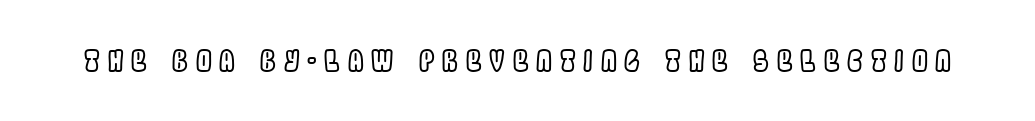
The image shows 28 px condensed type, upright; set unusually wide letter spacing (+0.28 em), not underlined; a large x-height.
